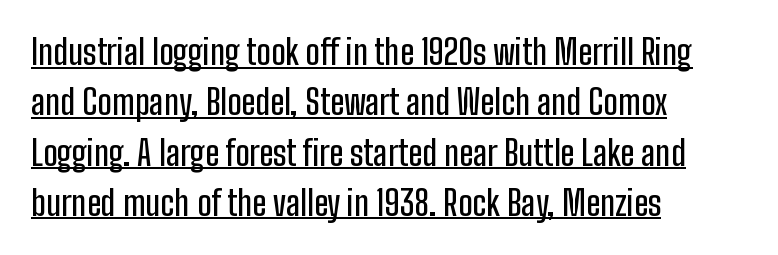
{"serif": "no", "italic": "no", "width": "condensed", "stroke_contrast": "low", "x_height": "medium", "monospaced": "no", "underline": "yes", "align": "left", "line_spacing": "normal", "line_spacing_ratio": 1.48, "letter_spacing": "normal", "letter_spacing_em": 0.0, "glyph_px": 34}
